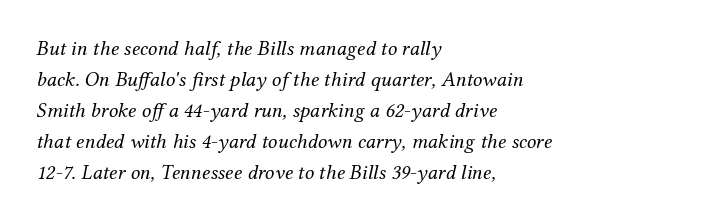
The image shows 21 px text type, italic (leaning right); set left-aligned, normal line spacing (1.48x), normal letter spacing, not underlined.
